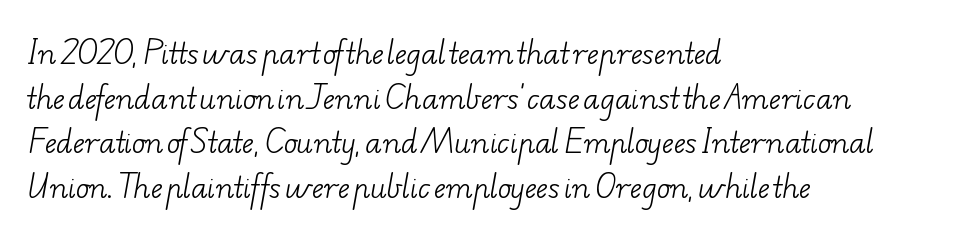
The image shows 28 px light, wide serif type; set left-aligned, normal line spacing (1.59x), normal letter spacing, not underlined; low stroke contrast and a small x-height.
